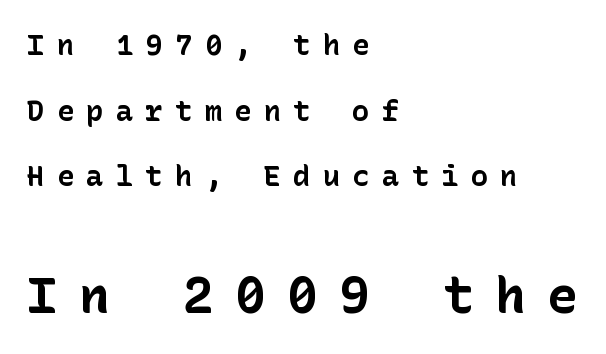
Observe the wide spacing: letters keep a clear distance from each other. Casual observation: everything's shoved over to the left. The glyphs have the mass of a bold cut. Widely set lines give the paragraph a tall, airy silhouette. Unmarked baselines from the first word to the last. The font's upright variant was chosen for this text.
